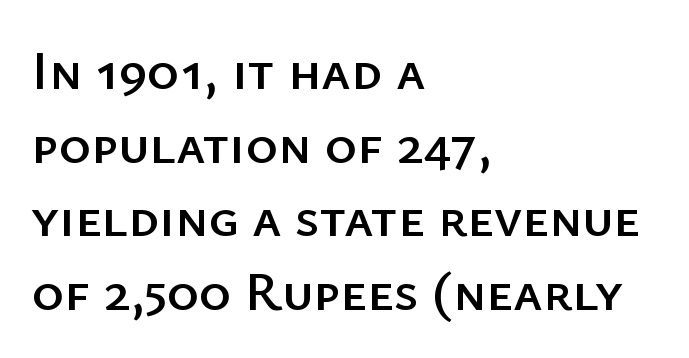
The image shows 55 px sans-serif type, upright; set left-aligned, normal line spacing (1.34x), normal letter spacing, not underlined; low stroke contrast and a medium x-height.
